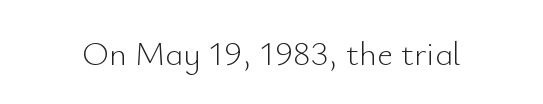
{"serif": "no", "italic": "no", "bold": "no", "weight": "light", "width": "normal", "stroke_contrast": "low", "x_height": "small", "monospaced": "no", "underline": "no", "letter_spacing": "normal", "letter_spacing_em": 0.0, "glyph_px": 34}
